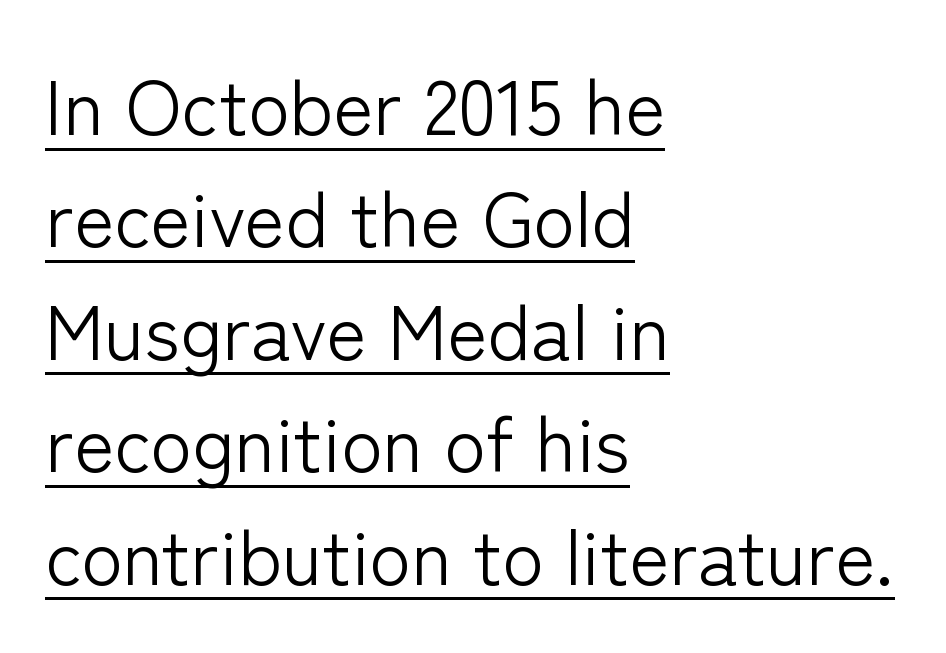
Q: Is the text bold? A: No.
Q: Is the text italic (slanted)? A: No, it is upright.
Q: Is the typeface a serif or a sans-serif typeface? A: Sans-serif.
Q: Is the text underlined? A: Yes.
Q: How is the paragraph aligned? A: Left-aligned.
Q: Is the spacing between letters normal or unusually wide? A: Normal.
Q: Is the spacing between lines tight, normal or loose? A: Normal.
Q: Width (condensed, normal, or wide)? A: Normal.
Q: Stroke contrast? A: Low.
Q: x-height? A: Medium.
Q: Monospaced? A: No.
